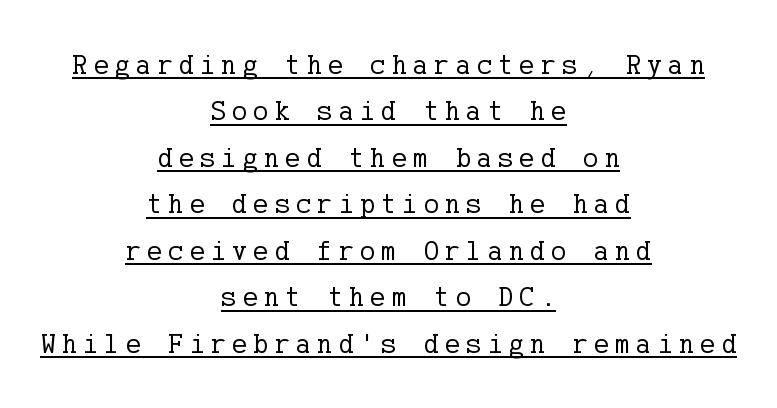
The rendered words wear a rule along their underside. The strokes carry an ordinary text weight at most. Caption: expanded tracking, letters set apart. Reading down the column, the eye jumps a familiar distance to each next line. You can tell it's not italic because the verticals are truly vertical. Stroke terminals: seriffed.
